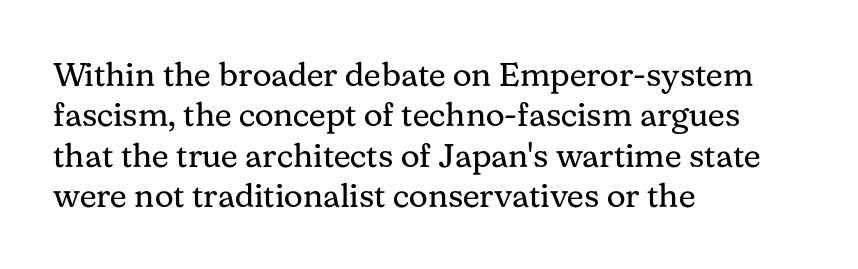
Descenders hang freely into open space. Vertical stems look standard width or narrower in stroke. The letters advance in unequal steps, a hallmark of proportional type. Short and long lines alike share a common starting point at left. Does extra space separate the letters? No, they use regular spacing.
